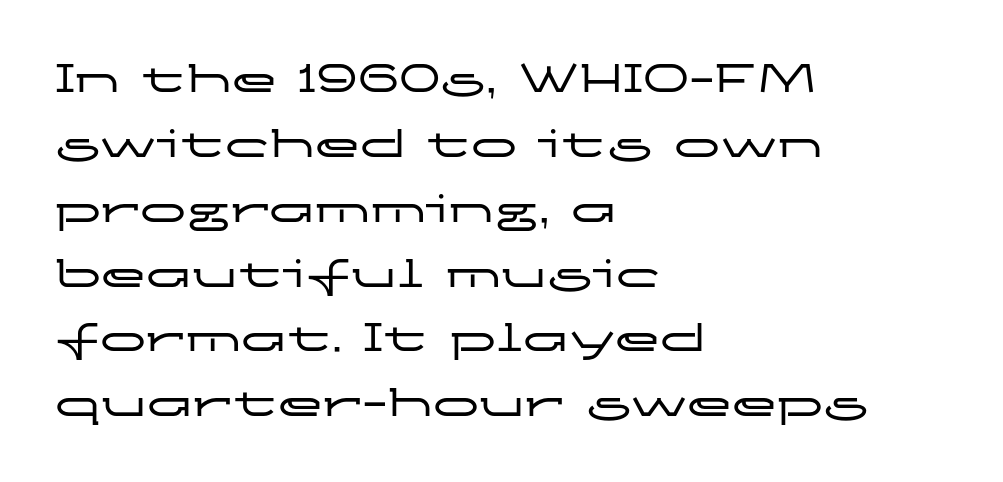
Q: Is the text italic (slanted)? A: No, it is upright.
Q: Is the typeface a serif or a sans-serif typeface? A: Sans-serif.
Q: Is the text underlined? A: No.
Q: How is the paragraph aligned? A: Left-aligned.
Q: Is the spacing between letters normal or unusually wide? A: Normal.
Q: Is the spacing between lines tight, normal or loose? A: Normal.
Q: Width (condensed, normal, or wide)? A: Wide.
Q: Stroke contrast? A: Low.
Q: x-height? A: Medium.
Q: Monospaced? A: No.
